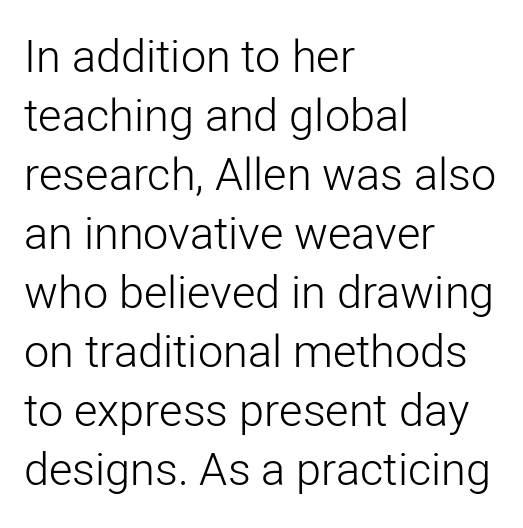
{"serif": "no", "italic": "no", "bold": "no", "weight": "light", "width": "normal", "stroke_contrast": "low", "x_height": "medium", "monospaced": "no", "underline": "no", "align": "left", "line_spacing": "normal", "line_spacing_ratio": 1.31, "letter_spacing": "normal", "letter_spacing_em": 0.0, "glyph_px": 45}
